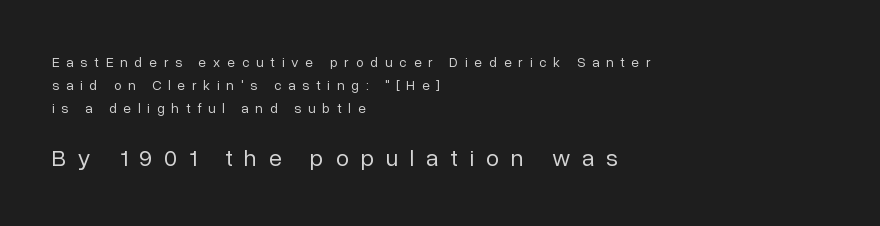
The tracking jumps out immediately: characters are airy and widely separated. The paragraph has a hard left edge and a soft right edge. The area under the type is left untouched. The passage shown is not bold in any degree. These lines were composed using upright roman letters.
